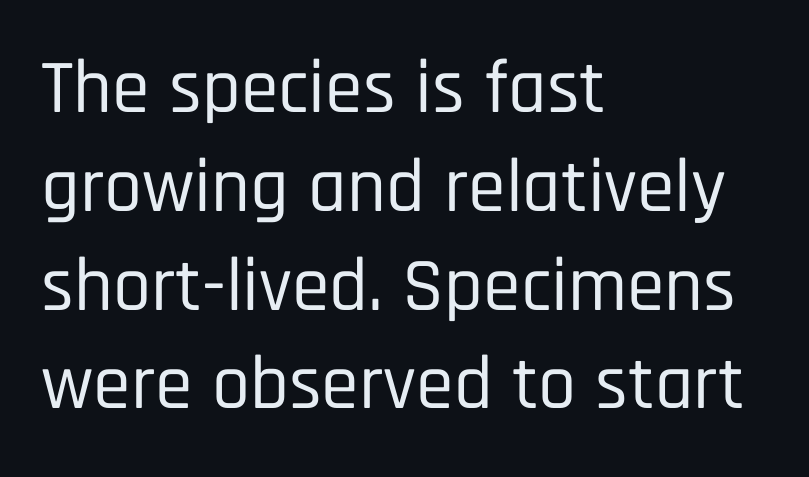
Q: Is the text italic (slanted)? A: No, it is upright.
Q: Is the typeface a serif or a sans-serif typeface? A: Sans-serif.
Q: Is the text underlined? A: No.
Q: How is the paragraph aligned? A: Left-aligned.
Q: Is the spacing between letters normal or unusually wide? A: Normal.
Q: Is the spacing between lines tight, normal or loose? A: Normal.
Q: Width (condensed, normal, or wide)? A: Condensed.
Q: Stroke contrast? A: Low.
Q: x-height? A: Large.
Q: Monospaced? A: No.
